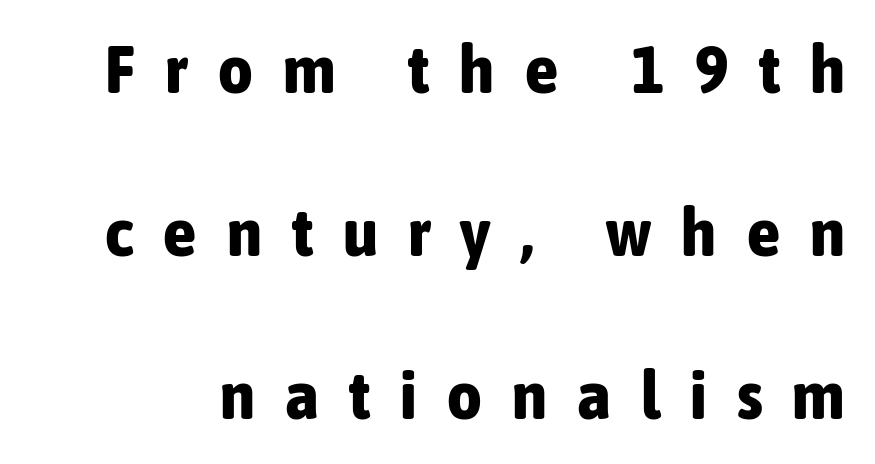
The image shows 67 px bold, condensed sans-serif type, upright; set loose line spacing (2.43x), unusually wide letter spacing (+0.45 em), not underlined; low stroke contrast and a medium x-height.
